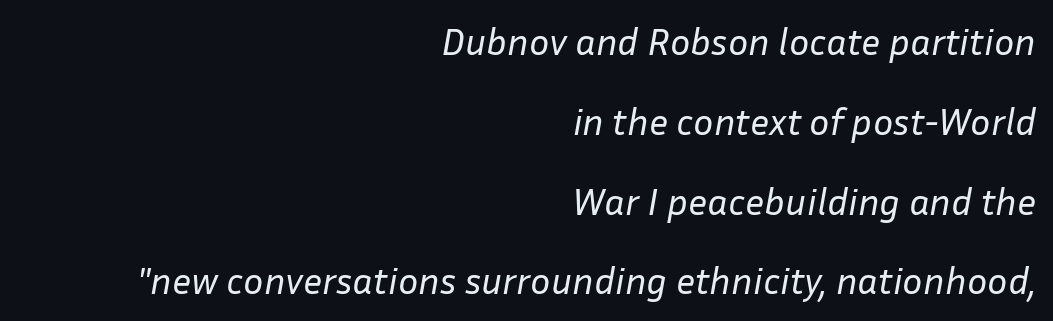
The lines are spread far apart with generous leading. The gaps between neighbouring characters are ordinary and unremarkable. Stroke mass is kept to a normal reading level or below. Notice how the passage keeps a crisp vertical edge on the right only.
